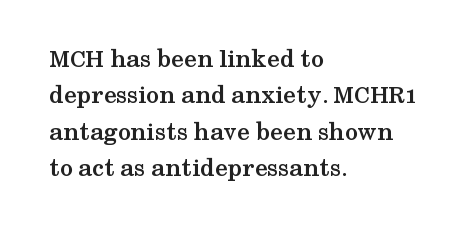
{"italic": "no", "bold": "yes", "underline": "no", "align": "left", "line_spacing": "normal", "line_spacing_ratio": 1.4, "letter_spacing": "normal", "letter_spacing_em": 0.0, "glyph_px": 26}
